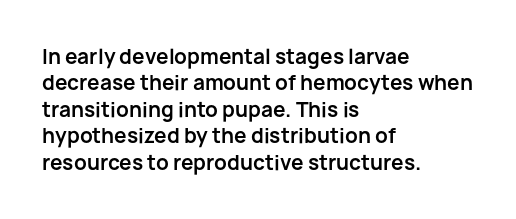
No extra tracking has been applied to these lines. The font is running at its bold setting. Students, observe: this is what conventionally led text looks like. Ascenders rise straight up at ninety degrees.
